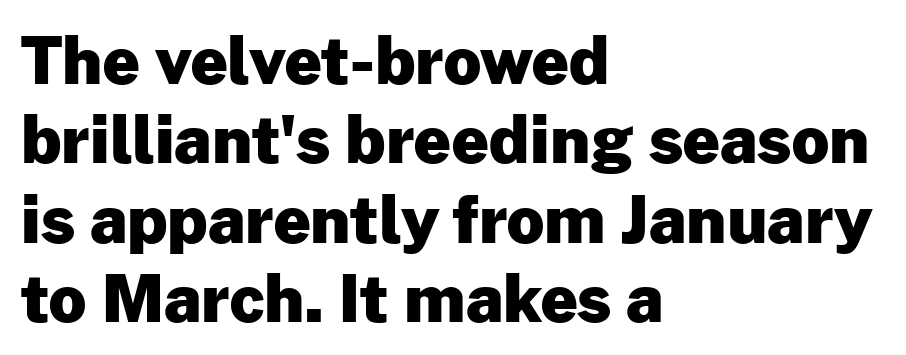
The image shows 65 px heavy sans-serif type, upright; set left-aligned, line spacing 1.22x, normal letter spacing, not underlined; low stroke contrast and a medium x-height.
